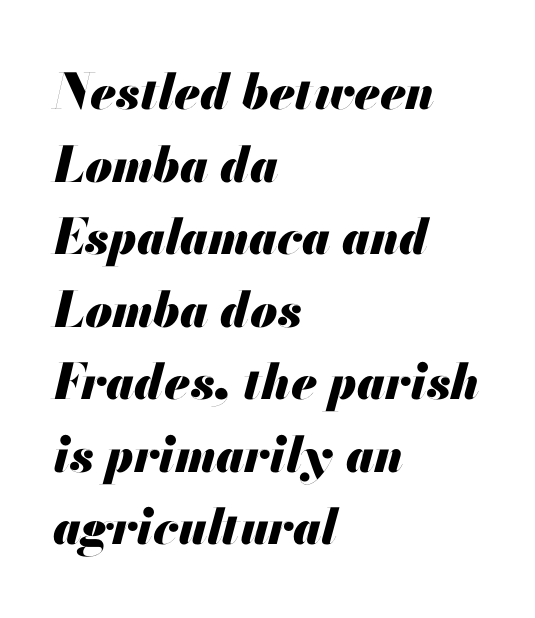
The image shows 49 px heavy type, italic (leaning right); set left-aligned, normal line spacing (1.48x), normal letter spacing, not underlined; medium stroke contrast and a small x-height.
